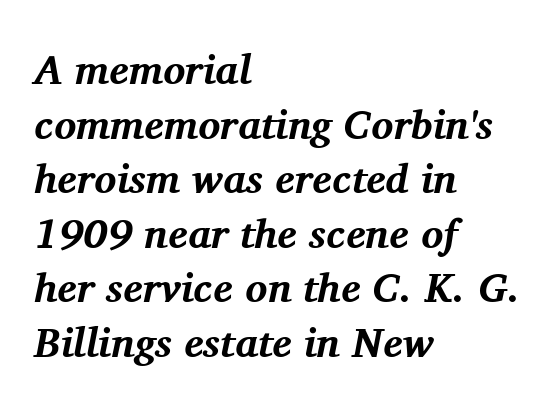
{"serif": "yes", "italic": "yes", "lean": "right", "slant_degrees": 11, "bold": "yes", "weight": "bold", "width": "normal", "stroke_contrast": "medium", "x_height": "medium", "monospaced": "no", "underline": "no", "align": "left", "line_spacing": "normal", "line_spacing_ratio": 1.33, "letter_spacing": "normal", "letter_spacing_em": 0.0, "glyph_px": 41}
